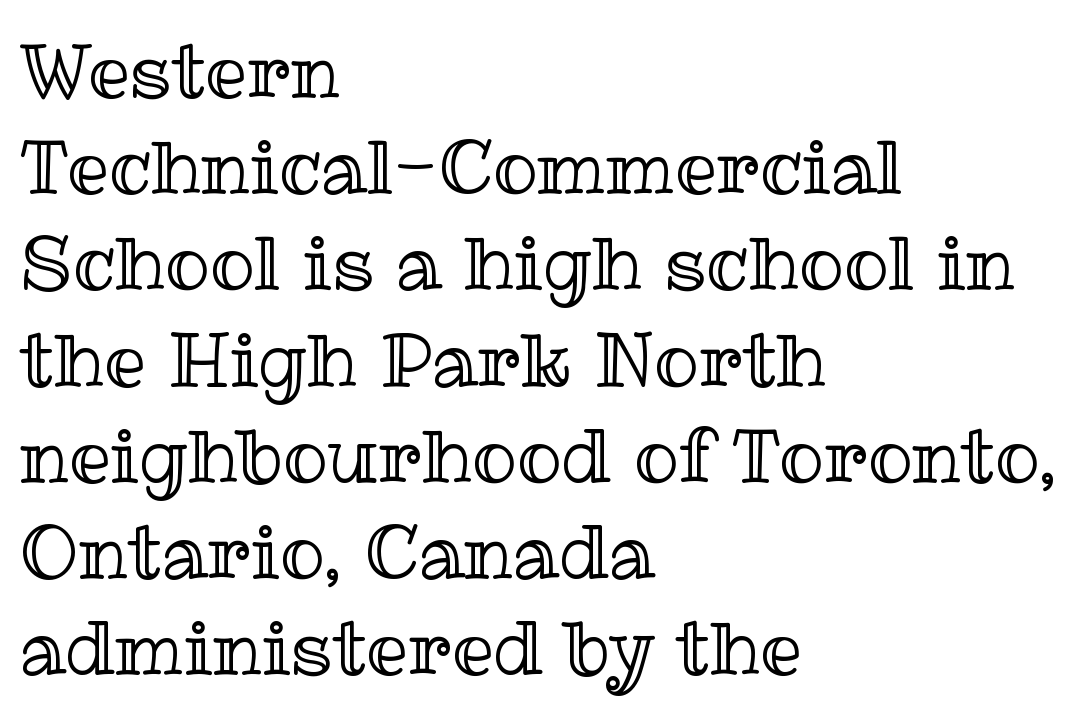
Q: Is the text italic (slanted)? A: No, it is upright.
Q: Is the text underlined? A: No.
Q: How is the paragraph aligned? A: Left-aligned.
Q: Is the spacing between letters normal or unusually wide? A: Normal.
Q: Is the spacing between lines tight, normal or loose? A: Normal.
Q: Width (condensed, normal, or wide)? A: Normal.
Q: x-height? A: Medium.
Q: Monospaced? A: No.
